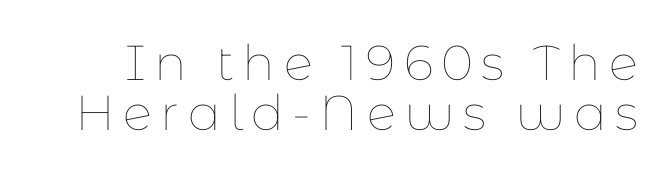
A typesetter would mark this as roman, not italic. You could not count columns in this text — the font is proportionally spaced. A clean baseline with only descenders dipping below it. This block would grow much taller if given ordinary leading; it's compressed now. The characters are drawn with everyday or finer stroke widths.
